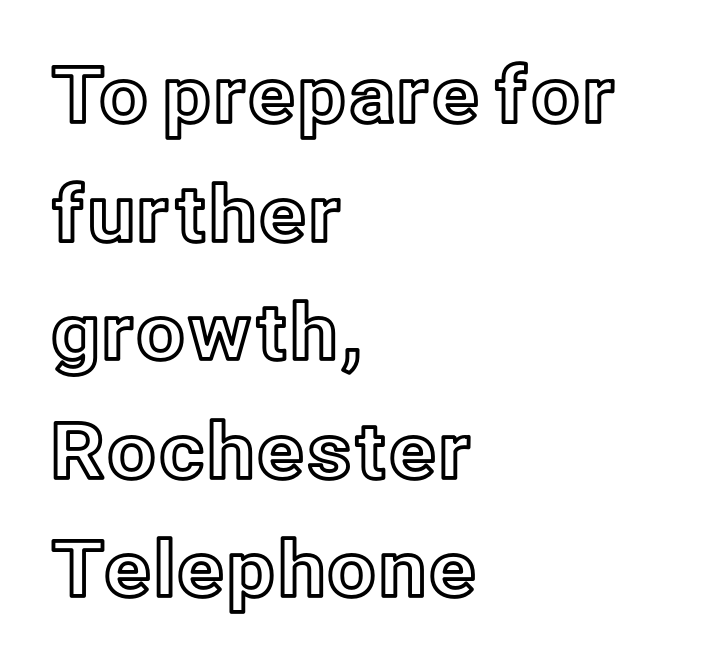
Q: Is the text italic (slanted)? A: No, it is upright.
Q: Is the text underlined? A: No.
Q: How is the paragraph aligned? A: Left-aligned.
Q: Is the spacing between letters normal or unusually wide? A: Normal.
Q: Is the spacing between lines tight, normal or loose? A: Normal.
Q: Width (condensed, normal, or wide)? A: Normal.
Q: x-height? A: Medium.
Q: Monospaced? A: No.
